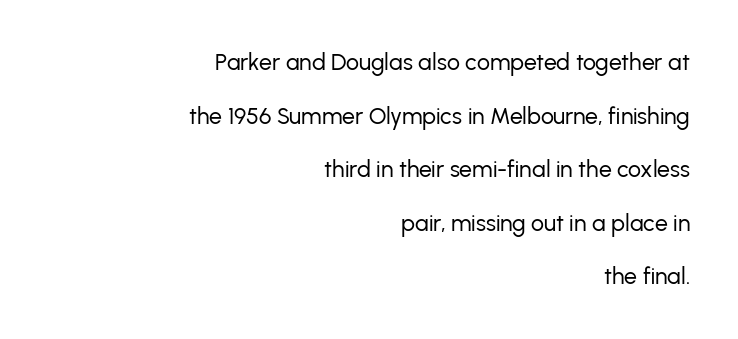
{"italic": "no", "bold": "no", "underline": "no", "align": "right", "line_spacing": "loose", "line_spacing_ratio": 2.33, "letter_spacing": "normal", "letter_spacing_em": 0.0, "glyph_px": 23}
